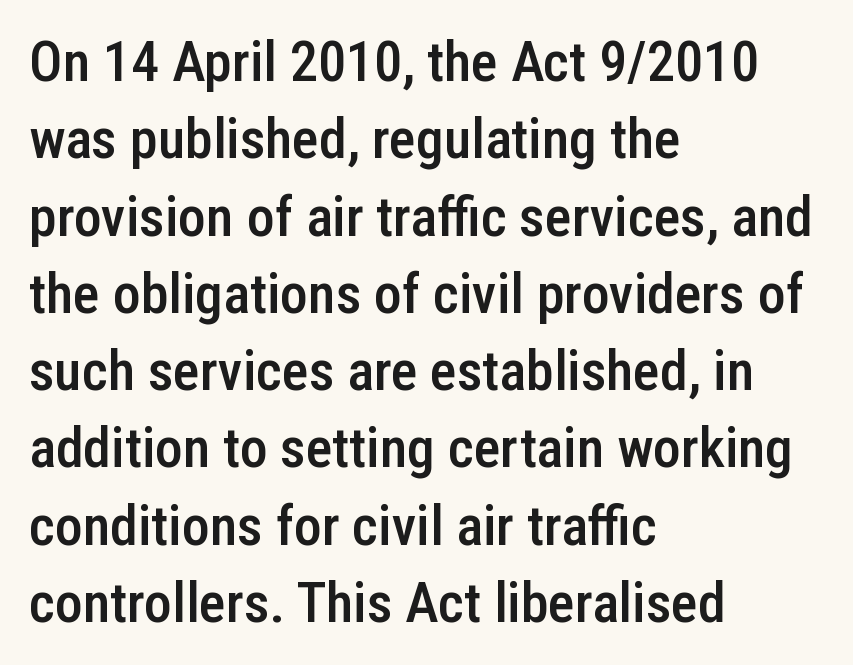
The image shows 56 px semibold, condensed sans-serif type, upright; set left-aligned, normal line spacing (1.38x), normal letter spacing, not underlined; low stroke contrast and a medium x-height.
